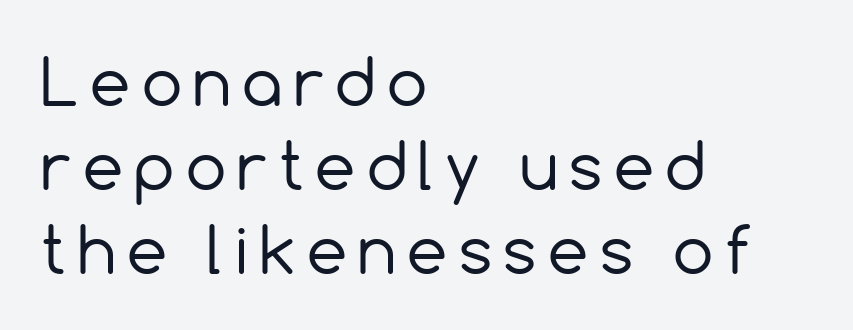
The image shows 64 px regular-weight sans-serif type, upright; set left-aligned, normal line spacing (1.31x), not underlined; a medium x-height.
